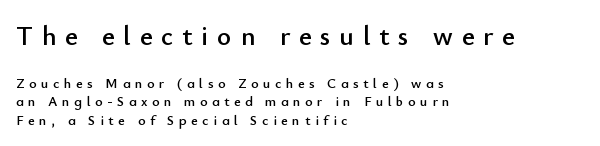
The image shows 27 px text type, upright; set left-aligned, normal line spacing (1.31x), unusually wide letter spacing (+0.33 em), not underlined; the first (top) block is 1.93x larger.
